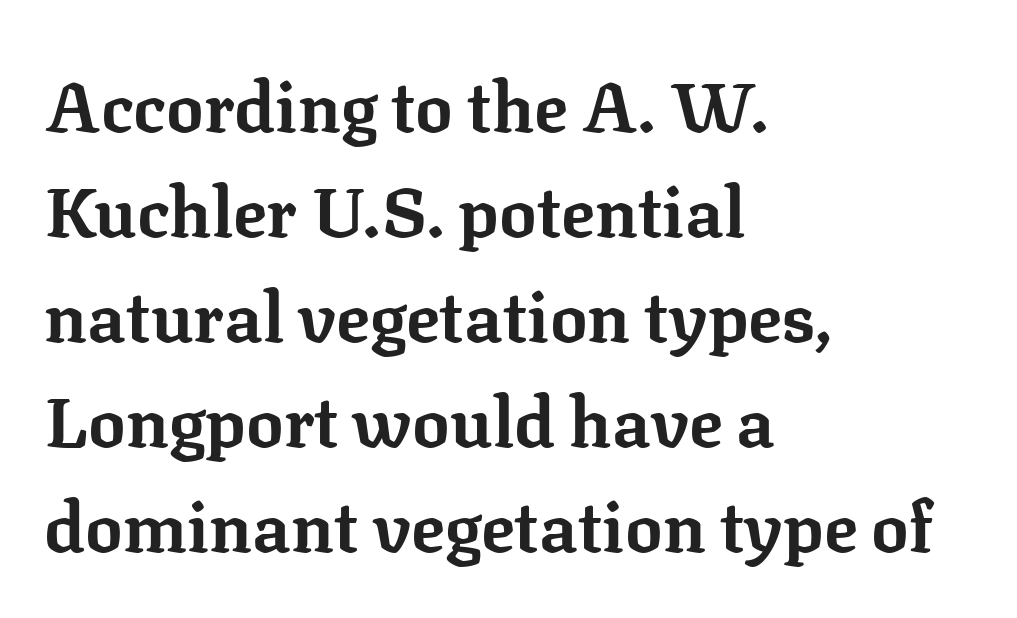
Q: Is the text bold? A: Yes.
Q: Is the text italic (slanted)? A: No, it is upright.
Q: Is the typeface a serif or a sans-serif typeface? A: Serif.
Q: Is the text underlined? A: No.
Q: How is the paragraph aligned? A: Left-aligned.
Q: Is the spacing between letters normal or unusually wide? A: Normal.
Q: Is the spacing between lines tight, normal or loose? A: Normal.
Q: Width (condensed, normal, or wide)? A: Normal.
Q: Stroke contrast? A: Low.
Q: x-height? A: Medium.
Q: Monospaced? A: No.
